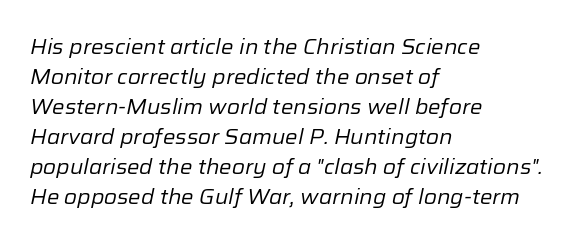
Q: Is the text bold? A: No.
Q: Is the text italic (slanted)? A: Yes, it leans right by about 12 degrees.
Q: Is the text underlined? A: No.
Q: How is the paragraph aligned? A: Left-aligned.
Q: Is the spacing between letters normal or unusually wide? A: Normal.
Q: Is the spacing between lines tight, normal or loose? A: Normal.
